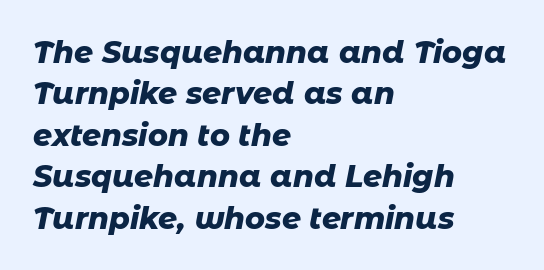
Plenty of ink on the page — the face is bold. Does extra space separate the letters? No, they use regular spacing. Quick note: italic. Where is the straight margin? On the left.
